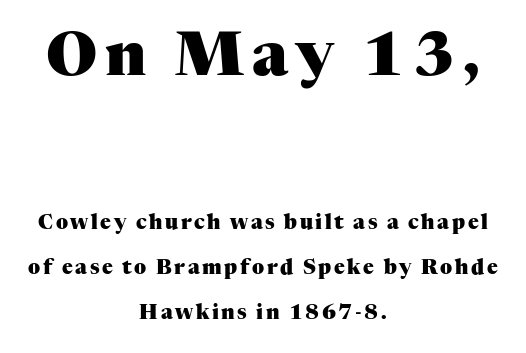
Q: Is the text bold? A: Yes.
Q: Is the text italic (slanted)? A: No, it is upright.
Q: Is the typeface a serif or a sans-serif typeface? A: Serif.
Q: Is the text underlined? A: No.
Q: How is the paragraph aligned? A: Centered.
Q: Is the spacing between lines tight, normal or loose? A: Loose.
Q: Which block of text is set in a larger size, the first (top) or the second (bottom)? A: The first (top) one.
Q: Width (condensed, normal, or wide)? A: Normal.
Q: Stroke contrast? A: Medium.
Q: x-height? A: Medium.
Q: Monospaced? A: No.
